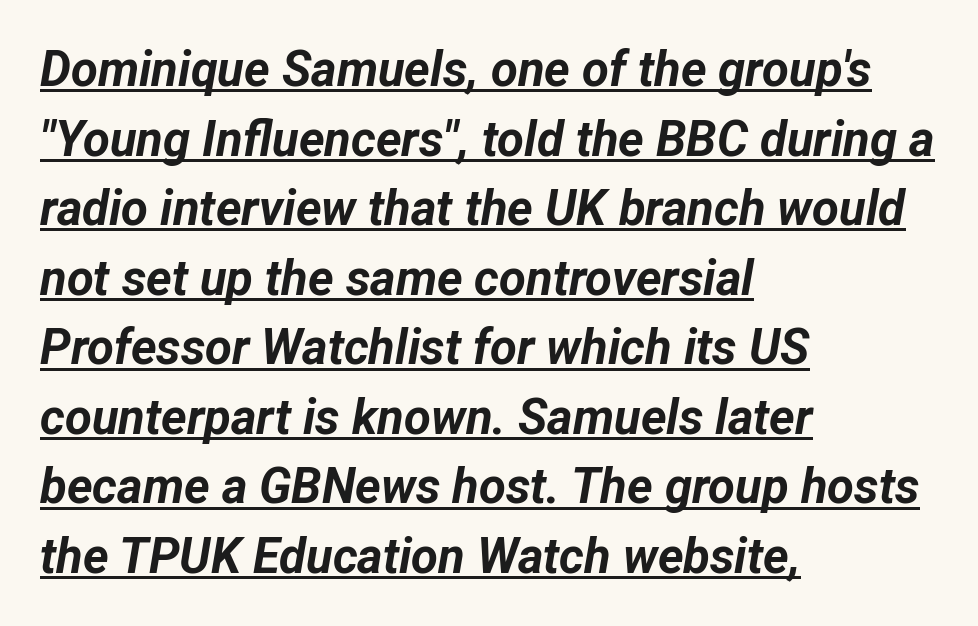
Observe the lean: these are italic letterforms. Heavy, bold letterforms. Do the characters align in a grid? No, the font is proportional. Leftover space on each line is placed entirely after the last word. A normal amount of white space separates one row of letters from the next.
